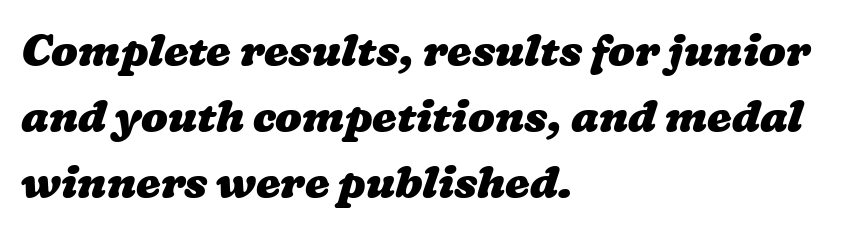
{"bold": "yes", "weight": "heavy", "width": "wide", "stroke_contrast": "low", "x_height": "medium", "monospaced": "no", "underline": "no", "align": "left", "line_spacing": "normal", "line_spacing_ratio": 1.5, "letter_spacing": "normal", "letter_spacing_em": 0.0, "glyph_px": 44}
